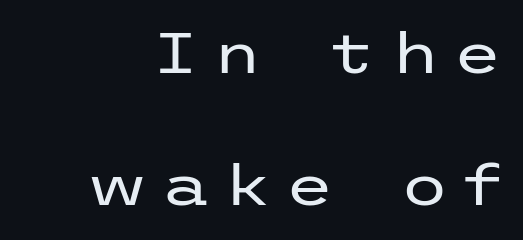
Q: Is the text bold? A: No.
Q: Is the text italic (slanted)? A: No, it is upright.
Q: Is the typeface a serif or a sans-serif typeface? A: Sans-serif.
Q: Is the text underlined? A: No.
Q: Is the spacing between letters normal or unusually wide? A: Unusually wide.
Q: Is the spacing between lines tight, normal or loose? A: Loose.
Q: Width (condensed, normal, or wide)? A: Wide.
Q: Stroke contrast? A: Low.
Q: x-height? A: Medium.
